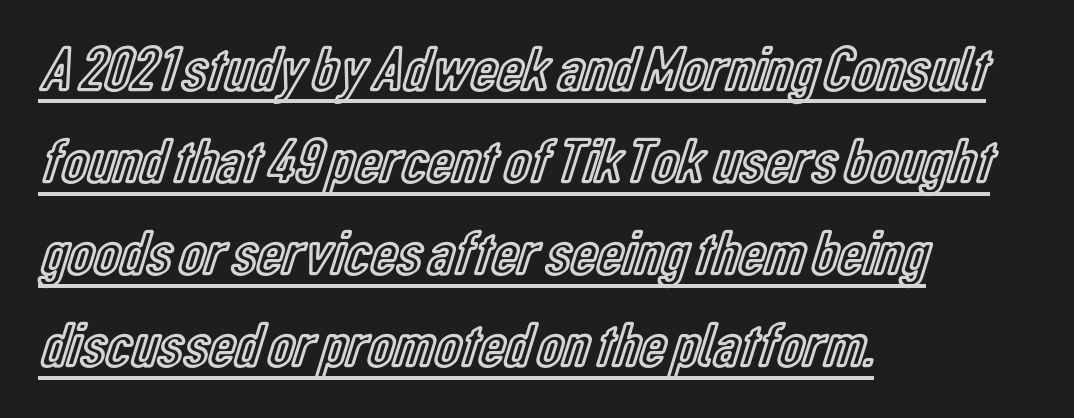
The image shows 64 px condensed type; set left-aligned, normal line spacing (1.44x), normal letter spacing, underlined; a medium x-height.
